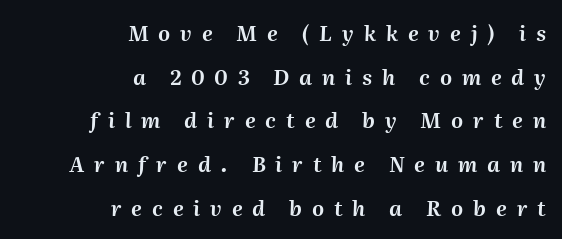
{"italic": "yes", "lean": "right", "slant_degrees": 2, "underline": "no", "align": "right", "line_spacing": "loose", "line_spacing_ratio": 2.08, "letter_spacing": "wide", "letter_spacing_em": 0.47, "glyph_px": 21}
